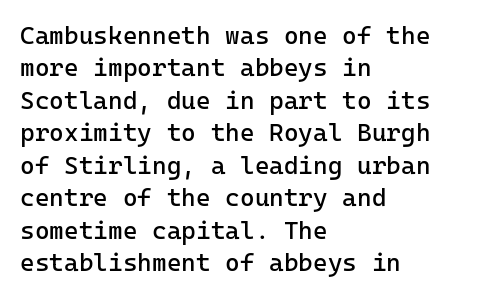
{"italic": "no", "bold": "no", "underline": "no", "align": "left", "line_spacing": "normal", "line_spacing_ratio": 1.3, "letter_spacing": "normal", "letter_spacing_em": 0.0, "glyph_px": 25}
